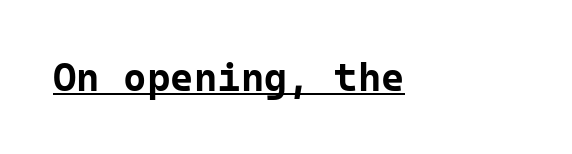
Q: Is the text bold? A: Yes.
Q: Is the text italic (slanted)? A: No, it is upright.
Q: Is the typeface a serif or a sans-serif typeface? A: Sans-serif.
Q: Is the text underlined? A: Yes.
Q: Is the spacing between letters normal or unusually wide? A: Normal.
Q: Width (condensed, normal, or wide)? A: Normal.
Q: Stroke contrast? A: Low.
Q: x-height? A: Medium.
Q: Monospaced? A: Yes.
